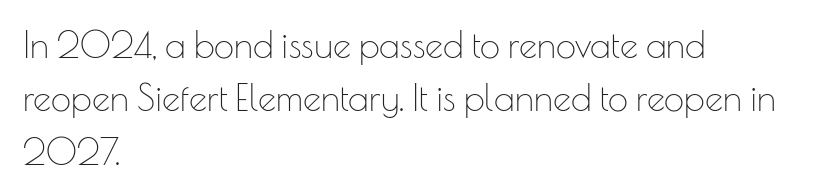
Q: Is the text bold? A: No.
Q: Is the text italic (slanted)? A: No, it is upright.
Q: Is the typeface a serif or a sans-serif typeface? A: Sans-serif.
Q: Is the text underlined? A: No.
Q: How is the paragraph aligned? A: Left-aligned.
Q: Is the spacing between letters normal or unusually wide? A: Normal.
Q: Is the spacing between lines tight, normal or loose? A: Normal.
Q: Width (condensed, normal, or wide)? A: Normal.
Q: Stroke contrast? A: Low.
Q: x-height? A: Small.
Q: Monospaced? A: No.
